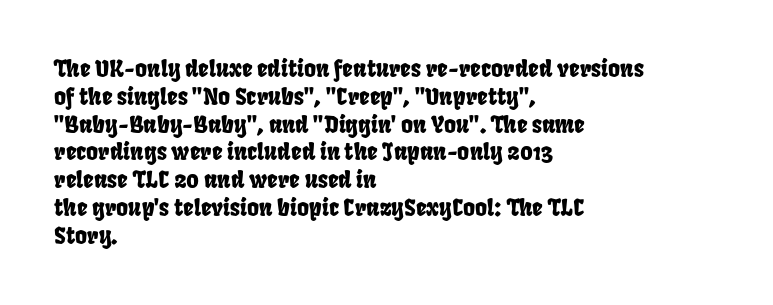
{"underline": "no", "align": "left", "line_spacing_ratio": 1.21, "letter_spacing": "normal", "letter_spacing_em": 0.0, "glyph_px": 23}
